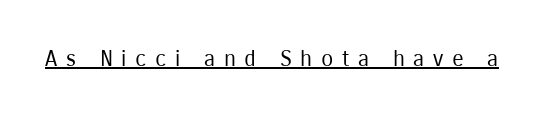
A typesetter would mark this as roman, not italic. Looks like someone drew a line under every word here. Weight class: somewhere from thin through regular. Loose tracking; the words dissolve into strings of separated letters.
